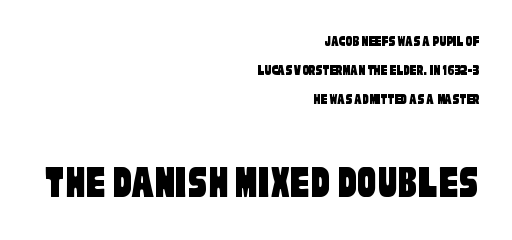
Q: Is the typeface a serif or a sans-serif typeface? A: Sans-serif.
Q: Is the text underlined? A: No.
Q: How is the paragraph aligned? A: Right-aligned.
Q: Is the spacing between letters normal or unusually wide? A: Normal.
Q: Which block of text is set in a larger size, the first (top) or the second (bottom)? A: The second (bottom) one.
Q: Width (condensed, normal, or wide)? A: Condensed.
Q: Stroke contrast? A: Low.
Q: x-height? A: Large.
Q: Monospaced? A: No.
